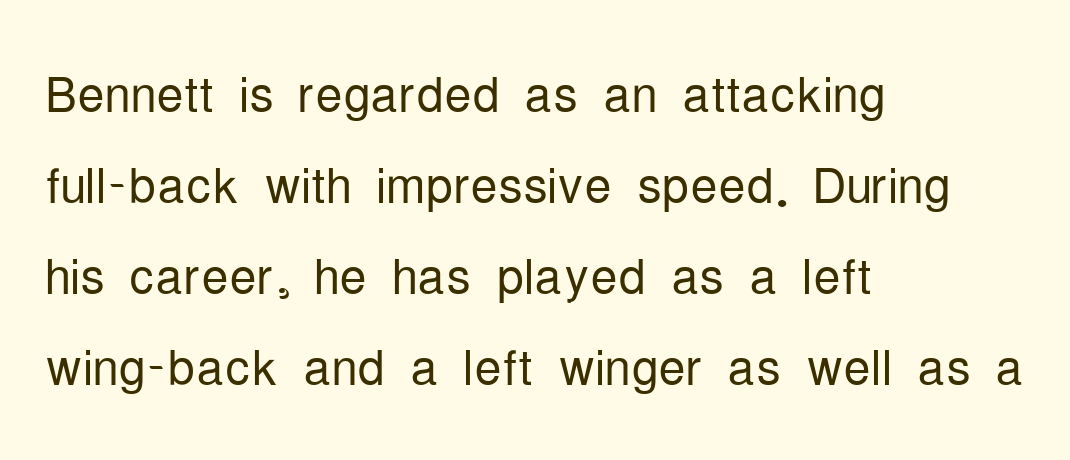
{"serif": "no", "italic": "no", "bold": "no", "weight": "light", "width": "condensed", "stroke_contrast": "low", "x_height": "medium", "monospaced": "no", "underline": "no", "align": "left", "line_spacing": "normal", "line_spacing_ratio": 1.34, "letter_spacing": "normal", "letter_spacing_em": 0.0, "glyph_px": 68}
